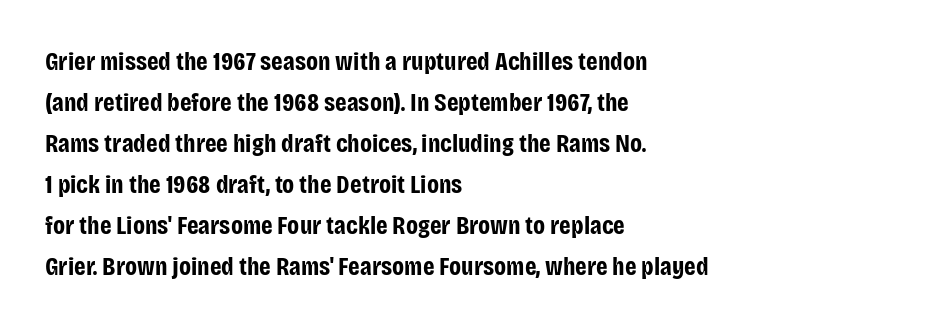
{"italic": "no", "bold": "yes", "underline": "no", "align": "left", "line_spacing": "normal", "line_spacing_ratio": 1.58, "letter_spacing": "normal", "letter_spacing_em": 0.0, "glyph_px": 26}
